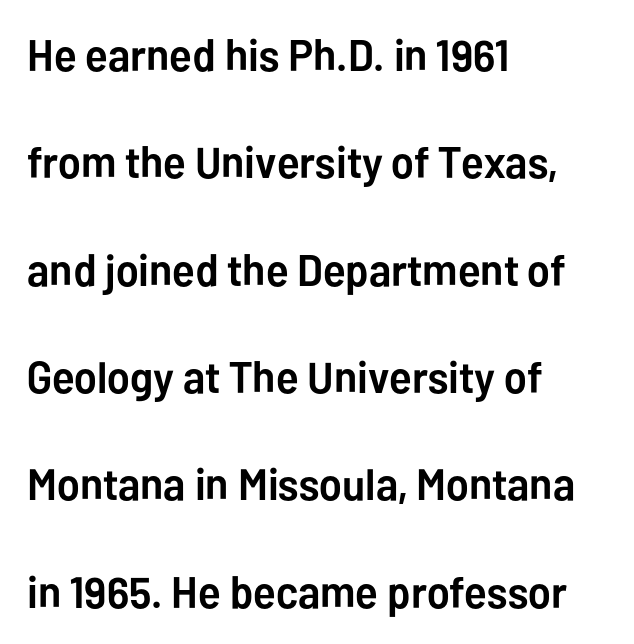
Set as a true bold cut, around the 700 mark. Honestly, there is no underline to notice here at all. Unlike italic type, these characters show no tilt at all. Every row of glyphs begins at an identical x-position on the left. Regarding serifs, this sample does without them.
